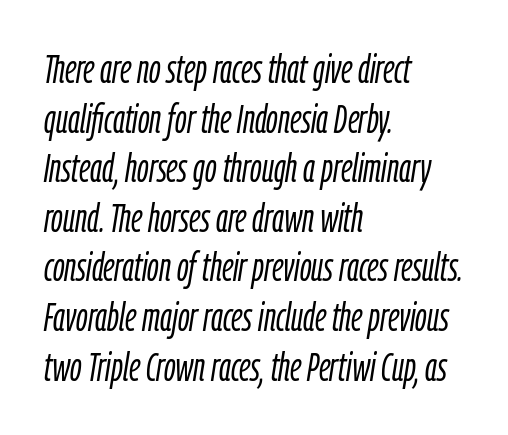
Layout note: lines flush left. Nobody drew a line under any word here. Glyph-to-glyph distance matches everyday printed text. The weight tops out at a normal text grade. Is this a fixed-width face? No — the glyphs have proportional, varying widths.
